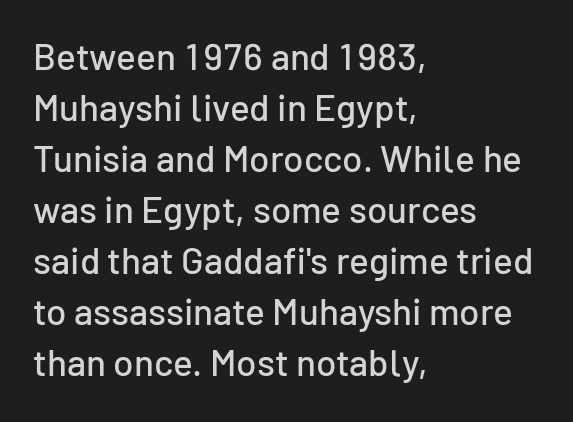
{"serif": "no", "italic": "no", "width": "normal", "stroke_contrast": "low", "x_height": "medium", "monospaced": "no", "underline": "no", "align": "left", "line_spacing": "normal", "line_spacing_ratio": 1.38, "letter_spacing": "normal", "letter_spacing_em": 0.0, "glyph_px": 37}
